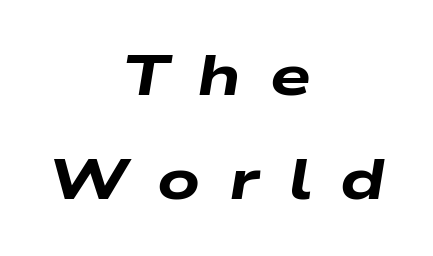
Here the designer chose a conventional face with non-uniform glyph widths. Does extra space separate the letters? Yes, quite a lot of it. This is oblique type, the kind used for emphasis or titles. If you folded the block vertically in half, each line would mirror itself in length. Plenty of ink on the page — the face is bold. Has an underline been added? It has not.
